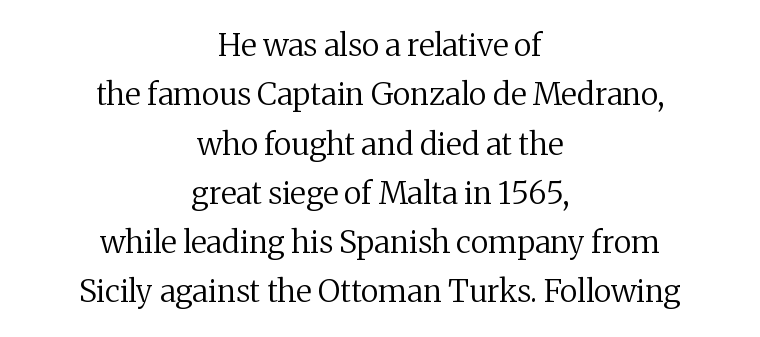
Q: Is the text bold? A: No.
Q: Is the text italic (slanted)? A: No, it is upright.
Q: Is the typeface a serif or a sans-serif typeface? A: Serif.
Q: Is the text underlined? A: No.
Q: How is the paragraph aligned? A: Centered.
Q: Is the spacing between letters normal or unusually wide? A: Normal.
Q: Is the spacing between lines tight, normal or loose? A: Normal.
Q: Width (condensed, normal, or wide)? A: Normal.
Q: Stroke contrast? A: Medium.
Q: x-height? A: Medium.
Q: Monospaced? A: No.
